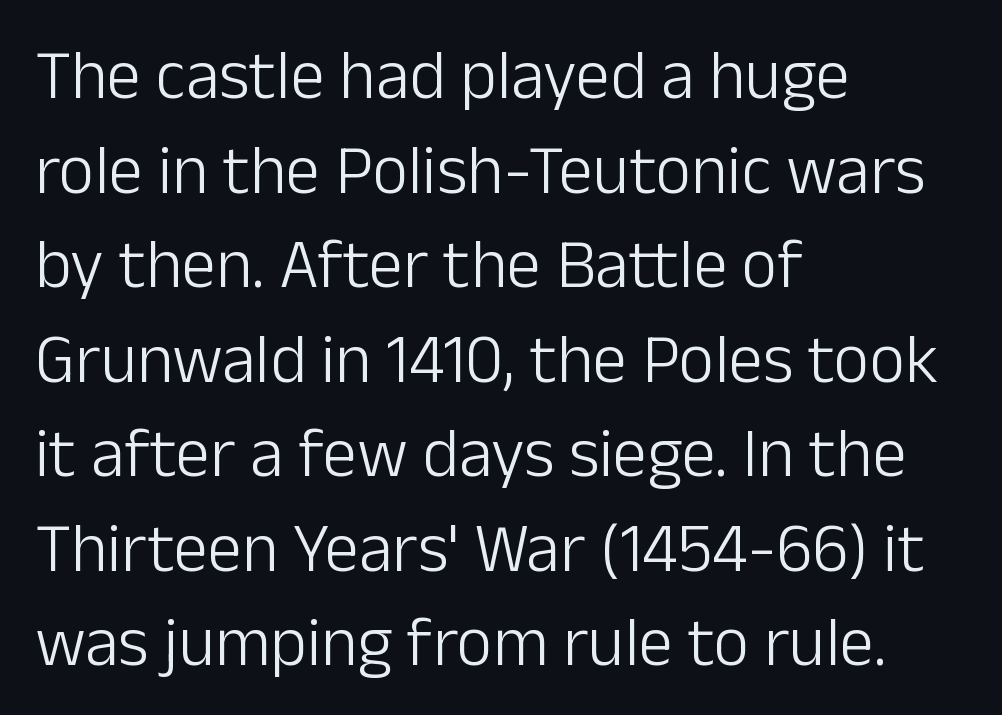
Character widths vary here, with narrow letters taking less room than wide ones. The passage shown is typeset with a sans-serif family. Vertically, the passage feels balanced, rows spaced as you'd expect. Leftover space on each line is placed entirely after the last word. Tracking value appears to be zero — textbook default spacing.
